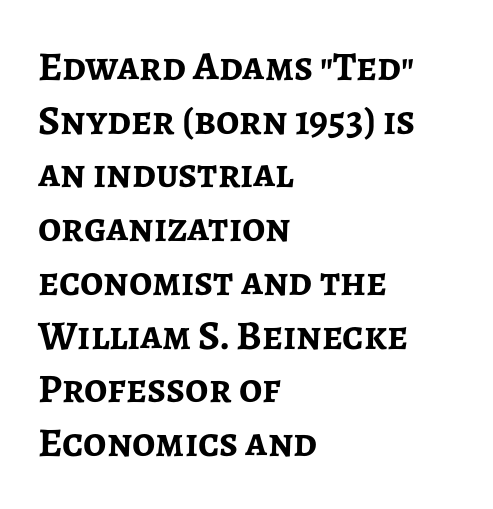
Q: Is the text bold? A: Yes.
Q: Is the text italic (slanted)? A: No, it is upright.
Q: Is the typeface a serif or a sans-serif typeface? A: Sans-serif.
Q: Is the text underlined? A: No.
Q: How is the paragraph aligned? A: Left-aligned.
Q: Is the spacing between letters normal or unusually wide? A: Normal.
Q: Is the spacing between lines tight, normal or loose? A: Normal.
Q: Width (condensed, normal, or wide)? A: Normal.
Q: Stroke contrast? A: Low.
Q: x-height? A: Medium.
Q: Monospaced? A: No.
